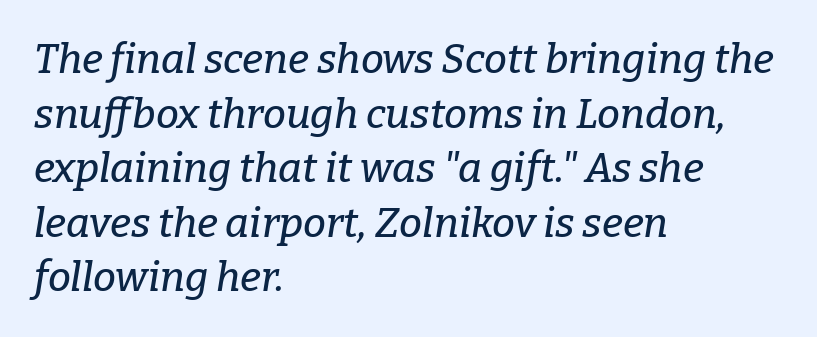
Q: Is the text italic (slanted)? A: Yes, it leans right by about 9 degrees.
Q: Is the typeface a serif or a sans-serif typeface? A: Serif.
Q: Is the text underlined? A: No.
Q: How is the paragraph aligned? A: Left-aligned.
Q: Is the spacing between letters normal or unusually wide? A: Normal.
Q: Is the spacing between lines tight, normal or loose? A: Normal.
Q: Width (condensed, normal, or wide)? A: Normal.
Q: Stroke contrast? A: Low.
Q: x-height? A: Medium.
Q: Monospaced? A: No.
